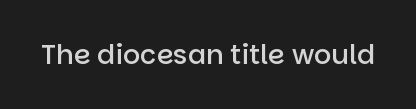
Q: Is the text bold? A: Semi-bold.
Q: Is the text italic (slanted)? A: No, it is upright.
Q: Is the text underlined? A: No.
Q: Is the spacing between letters normal or unusually wide? A: Normal.
